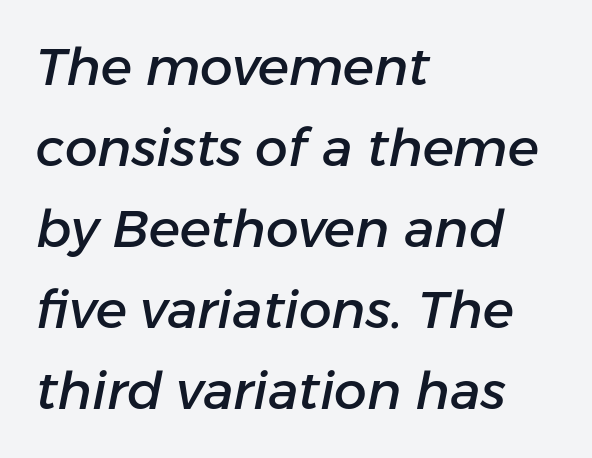
The image shows 52 px text type, italic (leaning right); set left-aligned, normal line spacing (1.56x), normal letter spacing, not underlined; low stroke contrast and a medium x-height.
